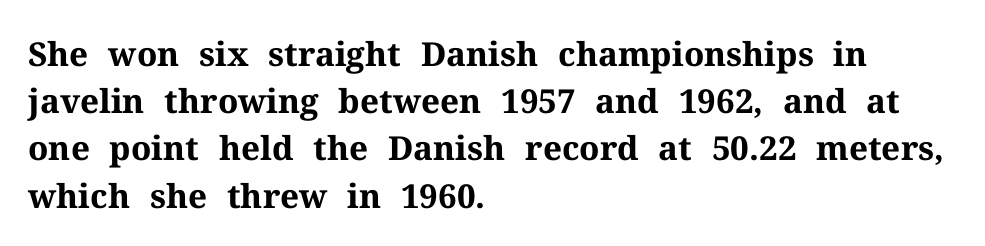
The image shows 33 px bold serif type, upright; set left-aligned, normal line spacing (1.43x), normal letter spacing, not underlined; medium stroke contrast and a medium x-height.
